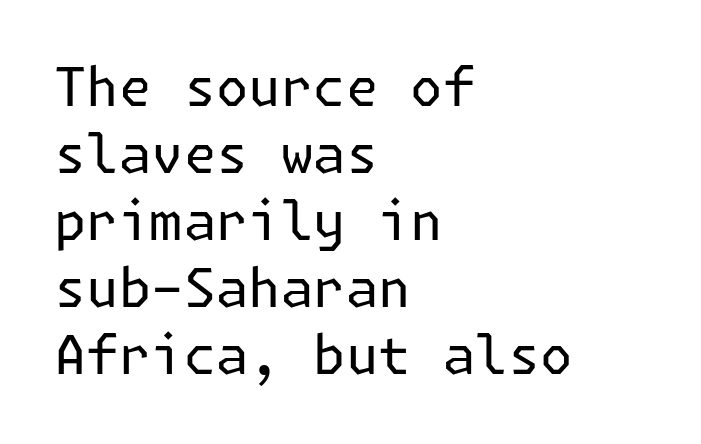
Q: Is the text bold? A: No.
Q: Is the text italic (slanted)? A: No, it is upright.
Q: Is the typeface a serif or a sans-serif typeface? A: Sans-serif.
Q: Is the text underlined? A: No.
Q: How is the paragraph aligned? A: Left-aligned.
Q: Is the spacing between letters normal or unusually wide? A: Normal.
Q: Width (condensed, normal, or wide)? A: Normal.
Q: Stroke contrast? A: Low.
Q: x-height? A: Medium.
